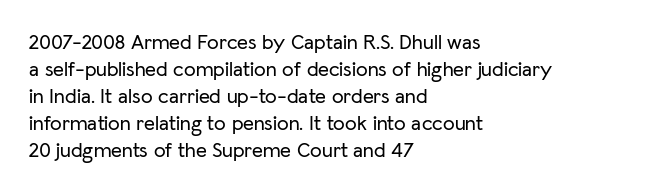
The image shows 21 px text type, upright; set left-aligned, normal line spacing (1.28x), normal letter spacing, not underlined.
